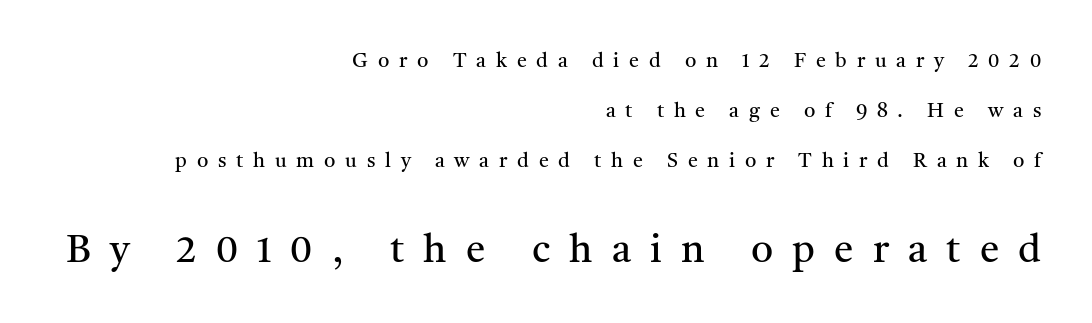
Caption: multi-line text, flush right, ragged left. One glance says open: line gaps are wider than usual. Characters follow at a spacing far wider than the type designer built in. Note the varied advance widths — an 'i' is clearly narrower than an 'm'. The glyphs are unaccompanied by any horizontal stroke below them.
